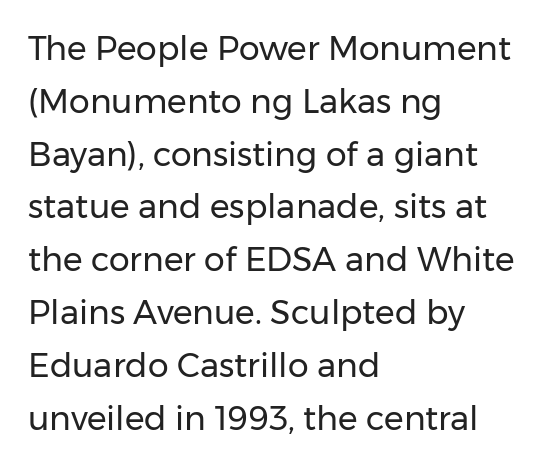
Q: Is the text bold? A: No.
Q: Is the text italic (slanted)? A: No, it is upright.
Q: Is the typeface a serif or a sans-serif typeface? A: Sans-serif.
Q: Is the text underlined? A: No.
Q: How is the paragraph aligned? A: Left-aligned.
Q: Is the spacing between letters normal or unusually wide? A: Normal.
Q: Is the spacing between lines tight, normal or loose? A: Normal.
Q: Width (condensed, normal, or wide)? A: Normal.
Q: Stroke contrast? A: Low.
Q: x-height? A: Medium.
Q: Monospaced? A: No.
